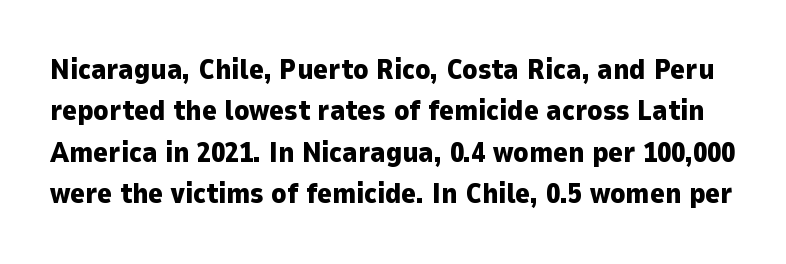
Spacing between characters is what you'd get straight out of the box. In terms of leading, this rendering sits right in the middle. These lines are composed in type without serifs. Ascenders rise straight up at ninety degrees. Honestly, there is no underline to notice here at all.
